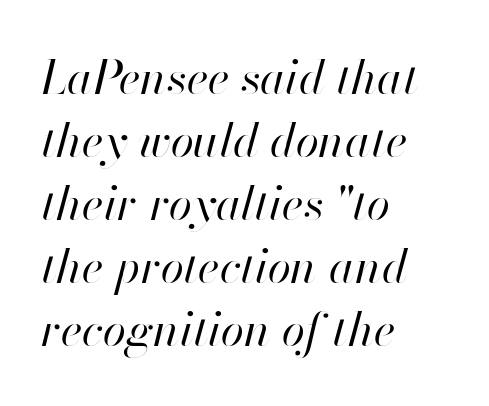
Q: Is the text bold? A: No.
Q: Is the text italic (slanted)? A: Yes, it leans right by about 13 degrees.
Q: Is the text underlined? A: No.
Q: How is the paragraph aligned? A: Left-aligned.
Q: Is the spacing between letters normal or unusually wide? A: Normal.
Q: Is the spacing between lines tight, normal or loose? A: Normal.
Q: Width (condensed, normal, or wide)? A: Normal.
Q: Stroke contrast? A: High.
Q: x-height? A: Small.
Q: Monospaced? A: No.
